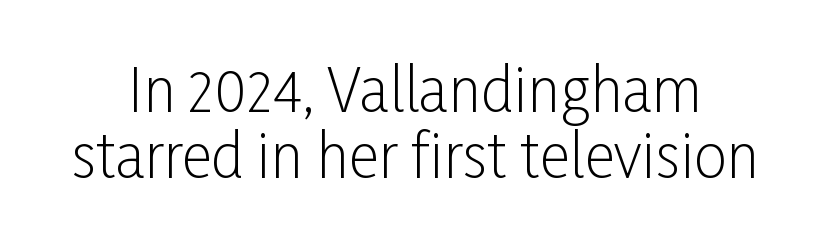
{"serif": "no", "italic": "no", "bold": "no", "weight": "light", "width": "condensed", "stroke_contrast": "low", "x_height": "medium", "monospaced": "no", "underline": "no", "line_spacing": "tight", "line_spacing_ratio": 1.12, "letter_spacing": "normal", "letter_spacing_em": 0.0, "glyph_px": 59}
